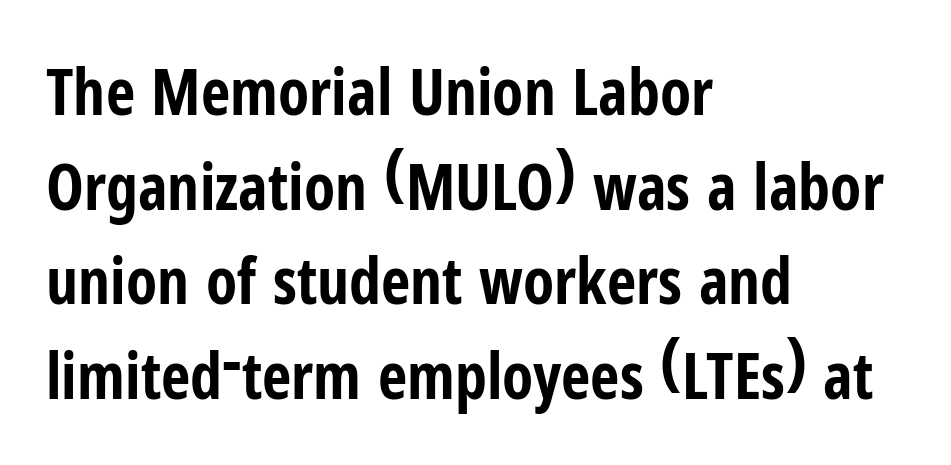
{"serif": "no", "italic": "no", "bold": "yes", "weight": "bold", "width": "condensed", "stroke_contrast": "low", "x_height": "medium", "monospaced": "no", "underline": "no", "align": "left", "line_spacing": "normal", "line_spacing_ratio": 1.48, "letter_spacing": "normal", "letter_spacing_em": 0.0, "glyph_px": 64}
